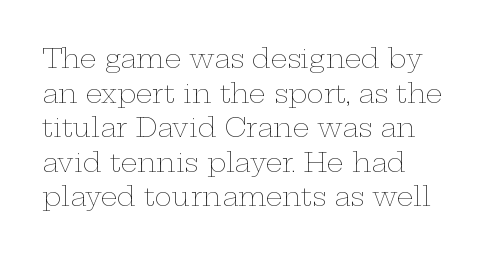
Think standard paragraph weight, or any step lighter than that. The axis of the letterforms is exactly vertical. A typesetter would call this zero additional tracking. Honestly, the row spacing looks completely unremarkable.
